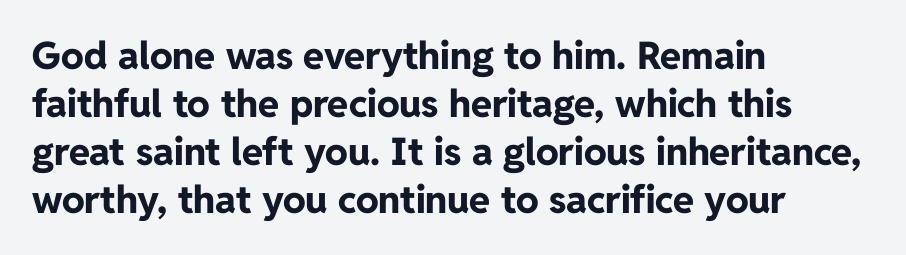
The image shows 38 px bold sans-serif type, upright; set left-aligned, normal line spacing (1.26x), normal letter spacing, not underlined; low stroke contrast and a medium x-height.
